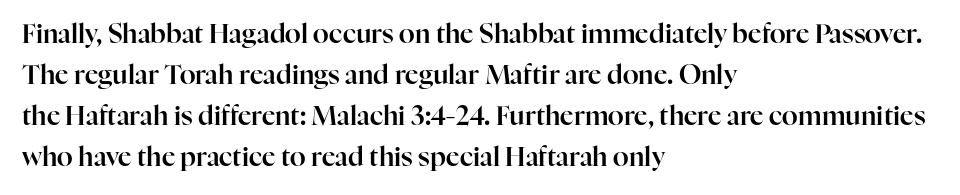
Q: Is the text italic (slanted)? A: No, it is upright.
Q: Is the text underlined? A: No.
Q: How is the paragraph aligned? A: Left-aligned.
Q: Is the spacing between letters normal or unusually wide? A: Normal.
Q: Is the spacing between lines tight, normal or loose? A: Normal.
